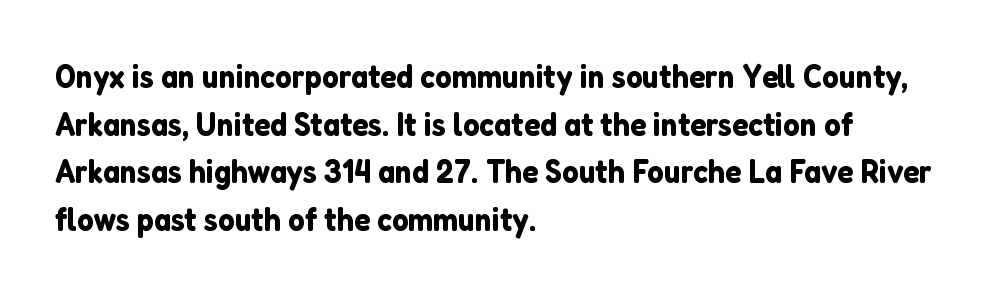
Leading: standard. Line beginnings align vertically; line endings do not. Spacing verdict: proportional, widths tailored to each character. It's the straight-up-and-down kind of type.
